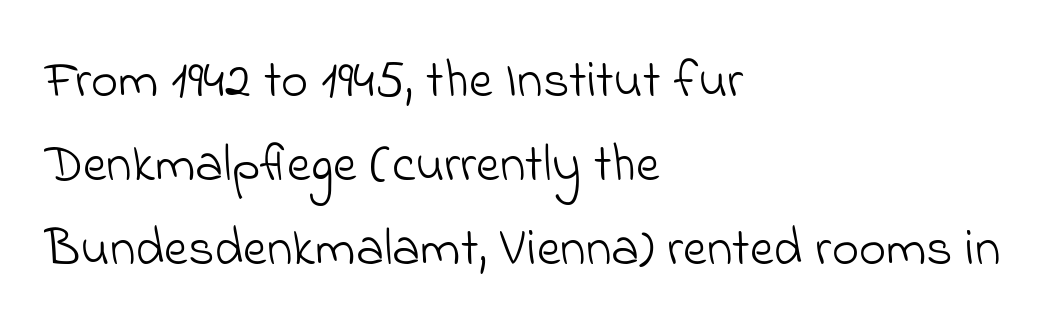
Q: Is the text bold? A: No.
Q: Is the typeface a serif or a sans-serif typeface? A: Sans-serif.
Q: Is the text underlined? A: No.
Q: How is the paragraph aligned? A: Left-aligned.
Q: Is the spacing between letters normal or unusually wide? A: Normal.
Q: Is the spacing between lines tight, normal or loose? A: Normal.
Q: Width (condensed, normal, or wide)? A: Normal.
Q: Stroke contrast? A: Low.
Q: x-height? A: Small.
Q: Monospaced? A: No.
